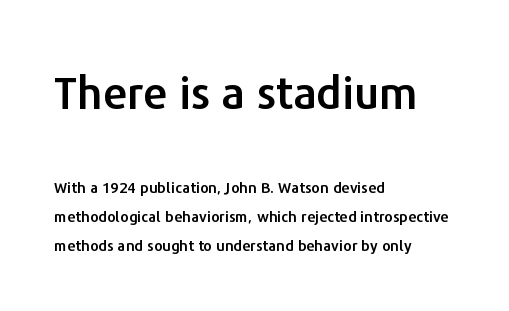
{"serif": "no", "italic": "no", "width": "normal", "stroke_contrast": "low", "x_height": "medium", "monospaced": "no", "underline": "no", "align": "left", "line_spacing": "loose", "line_spacing_ratio": 1.93, "letter_spacing": "normal", "letter_spacing_em": 0.0, "larger_block": "first", "size_ratio": 2.93, "glyph_px": 44}
